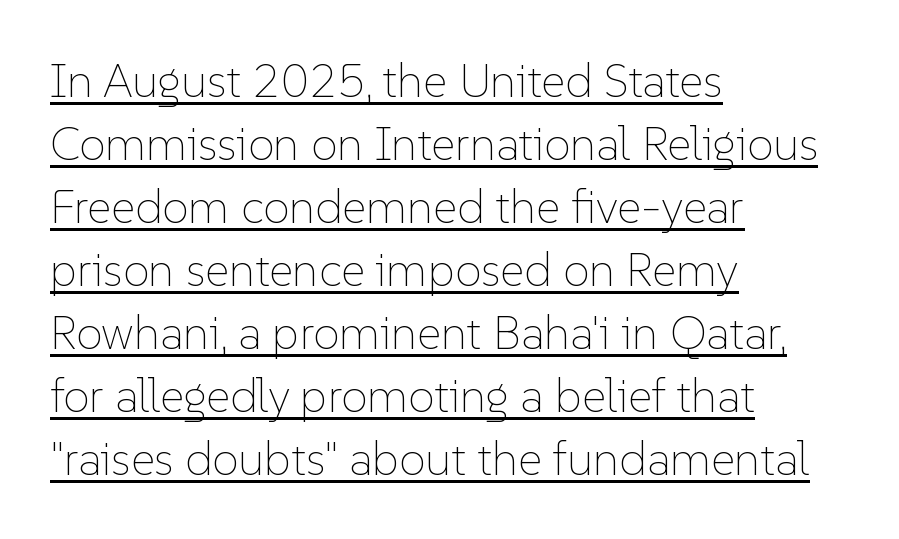
Q: Is the text bold? A: No.
Q: Is the text italic (slanted)? A: No, it is upright.
Q: Is the text underlined? A: Yes.
Q: How is the paragraph aligned? A: Left-aligned.
Q: Is the spacing between letters normal or unusually wide? A: Normal.
Q: Is the spacing between lines tight, normal or loose? A: Normal.
Q: Width (condensed, normal, or wide)? A: Normal.
Q: Stroke contrast? A: Low.
Q: x-height? A: Medium.
Q: Monospaced? A: No.
